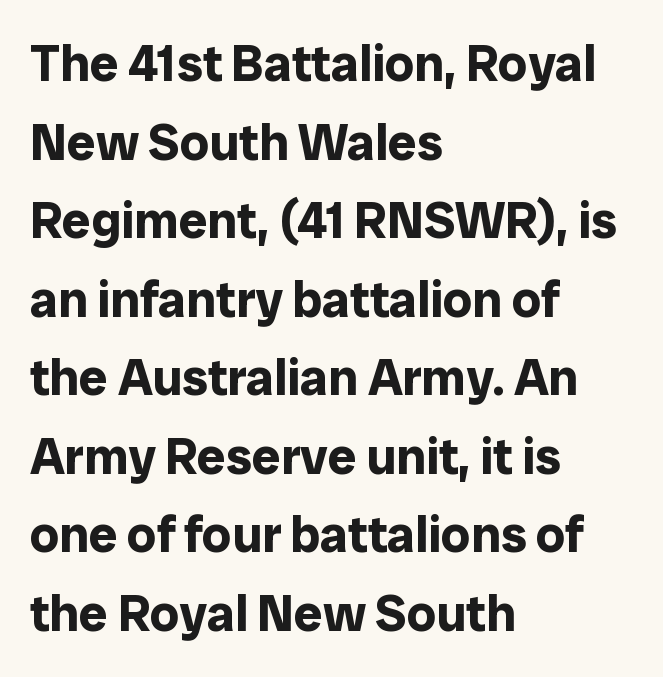
Q: Is the text bold? A: Yes.
Q: Is the text italic (slanted)? A: No, it is upright.
Q: Is the typeface a serif or a sans-serif typeface? A: Sans-serif.
Q: Is the text underlined? A: No.
Q: How is the paragraph aligned? A: Left-aligned.
Q: Is the spacing between letters normal or unusually wide? A: Normal.
Q: Is the spacing between lines tight, normal or loose? A: Normal.
Q: Width (condensed, normal, or wide)? A: Normal.
Q: Stroke contrast? A: Low.
Q: x-height? A: Medium.
Q: Monospaced? A: No.
